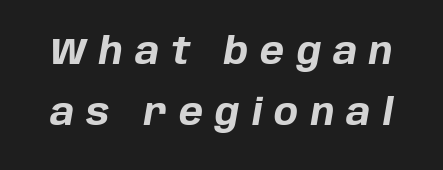
Nobody drew a line under any word here. Normally led — the rows are evenly, conventionally spaced. The face used here has a pronounced slope to its letters. These lines have a slow, spaced-out rhythm from letter to letter. These lines are rendered in a variable-pitch font. Weight check: bold — yes, fully.
